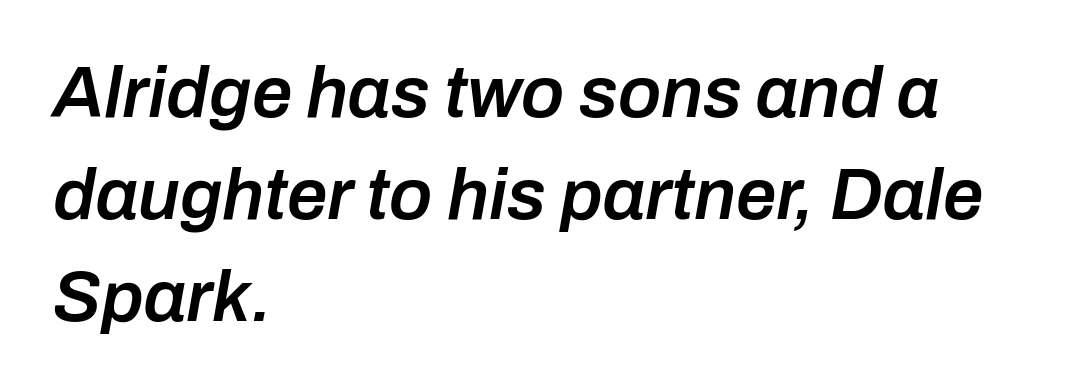
The image shows 72 px semibold type, italic (leaning right); set left-aligned, normal line spacing (1.42x), normal letter spacing, not underlined; low stroke contrast and a medium x-height.
